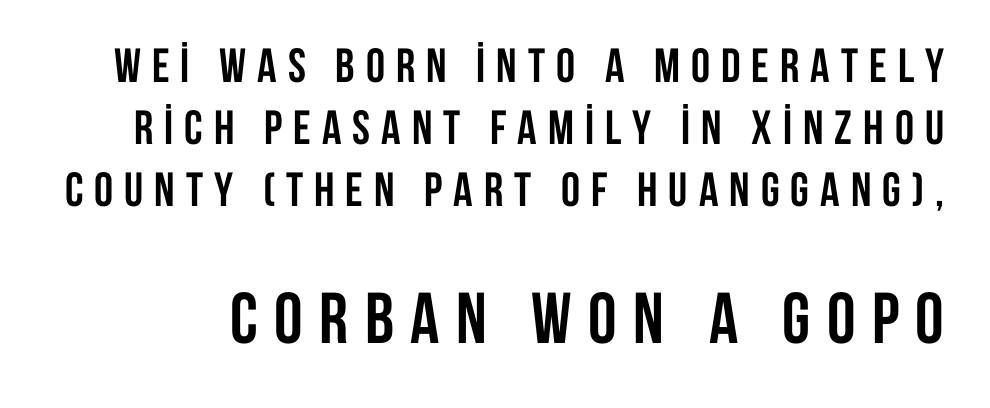
{"serif": "no", "italic": "no", "bold": "yes", "weight": "semibold", "width": "condensed", "stroke_contrast": "low", "x_height": "large", "monospaced": "no", "underline": "no", "line_spacing": "normal", "line_spacing_ratio": 1.29, "letter_spacing": "wide", "letter_spacing_em": 0.23, "larger_block": "second", "size_ratio": 1.5, "glyph_px": 72}
